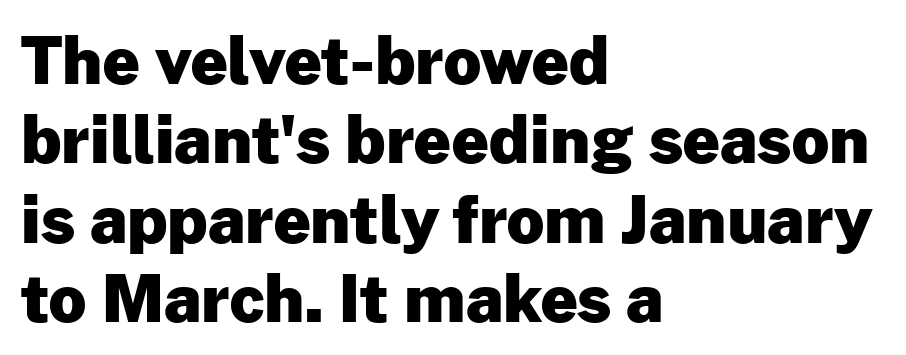
The gaps between neighbouring characters are ordinary and unremarkable. Note the varied advance widths — an 'i' is clearly narrower than an 'm'. I'd describe the lettering as bold — thick and assertive. A sans-serif font was chosen for this passage.
